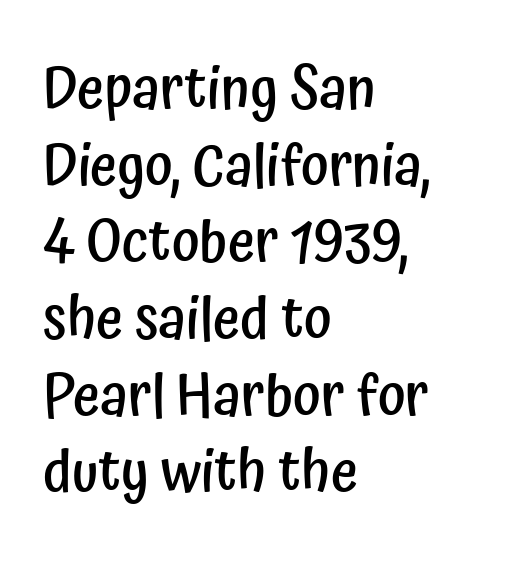
{"serif": "no", "italic": "no", "bold": "semi", "weight": "semibold", "width": "condensed", "stroke_contrast": "low", "x_height": "medium", "monospaced": "no", "underline": "no", "align": "left", "line_spacing": "normal", "line_spacing_ratio": 1.3, "letter_spacing": "normal", "letter_spacing_em": 0.0, "glyph_px": 59}
